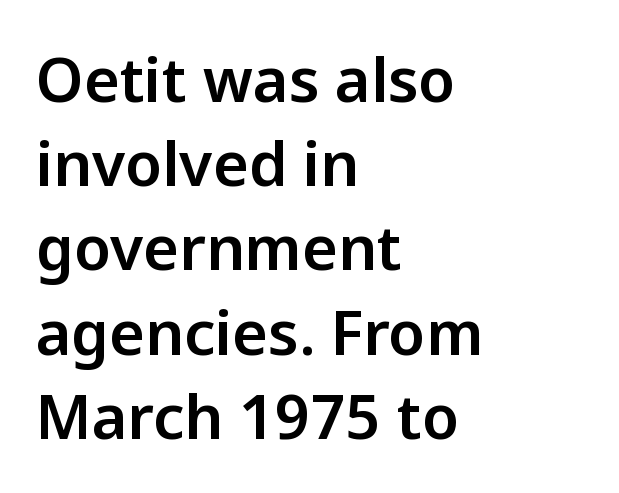
The image shows 61 px sans-serif type, upright; set left-aligned, normal line spacing (1.38x), normal letter spacing, not underlined; low stroke contrast and a medium x-height.
